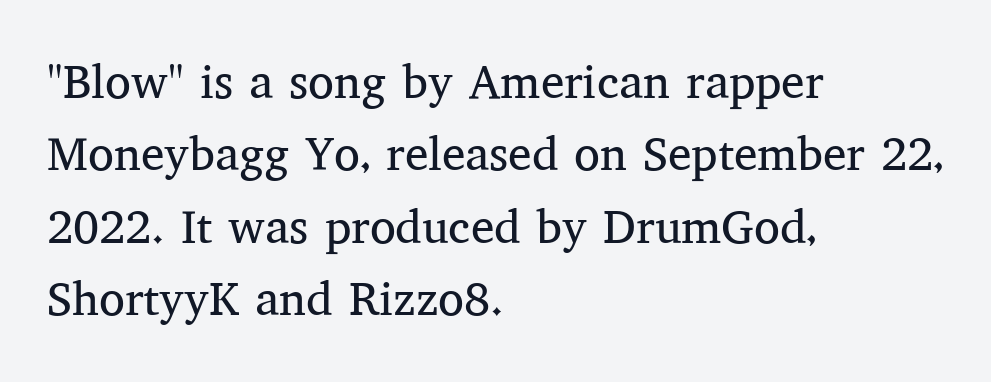
Does the copy run flush right? No — it runs flush left. The letters carry serifs — small finishing strokes at the ends of their stems. No letter is thick-stroked: the sample isn't bold. Tall strokes in this sample are plumb rather than angled.
